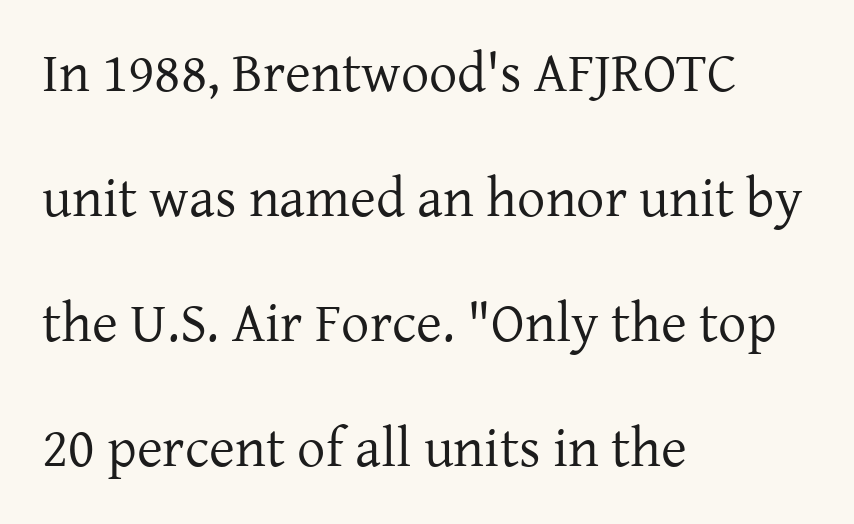
A great deal of white space separates one row of letters from the next. A bare baseline throughout the passage. The letters stand straight up with perfectly vertical stems. Each word holds together tightly as a unit, with standard inter-letter gaps. Font category for this specimen: serif. Every row of glyphs begins at an identical x-position on the left.
